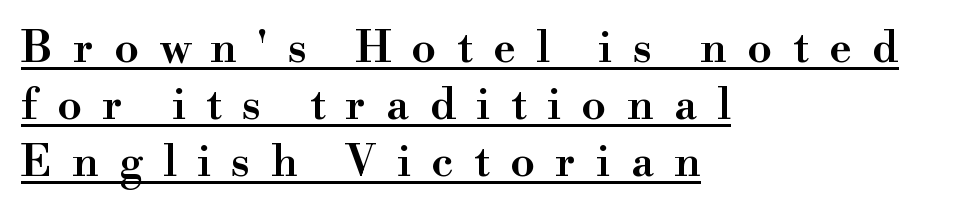
{"serif": "yes", "italic": "no", "bold": "semi", "weight": "semibold", "width": "normal", "stroke_contrast": "high", "x_height": "small", "monospaced": "no", "underline": "yes", "align": "left", "line_spacing": "normal", "line_spacing_ratio": 1.3, "letter_spacing": "wide", "letter_spacing_em": 0.46, "glyph_px": 44}
